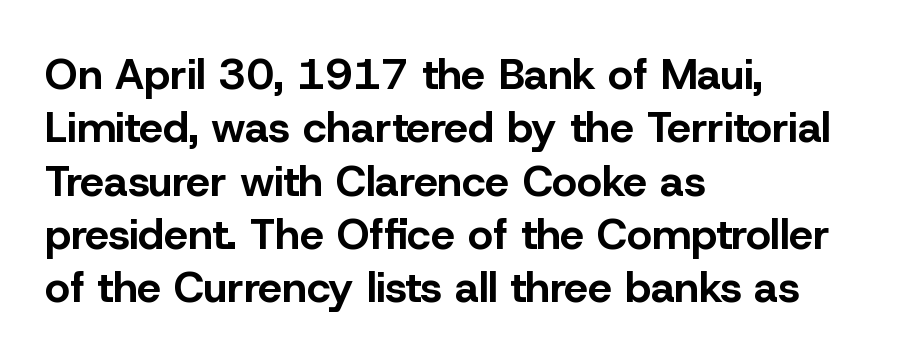
{"serif": "no", "italic": "no", "bold": "yes", "weight": "bold", "width": "normal", "stroke_contrast": "low", "x_height": "medium", "monospaced": "no", "underline": "no", "align": "left", "line_spacing_ratio": 1.24, "letter_spacing": "normal", "letter_spacing_em": 0.0, "glyph_px": 43}
